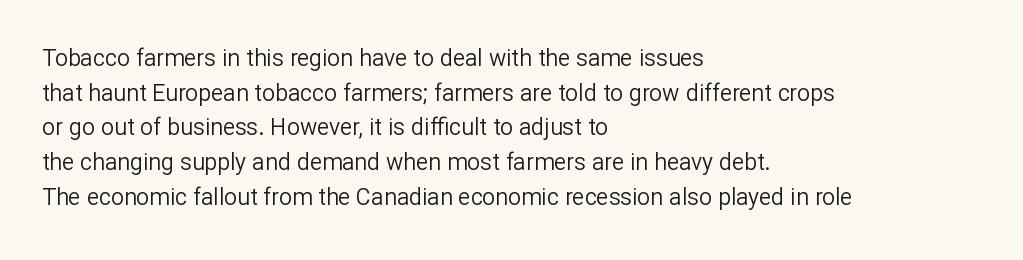
{"italic": "no", "bold": "no", "underline": "no", "align": "left", "line_spacing": "normal", "line_spacing_ratio": 1.51, "letter_spacing": "normal", "letter_spacing_em": 0.0, "glyph_px": 23}
